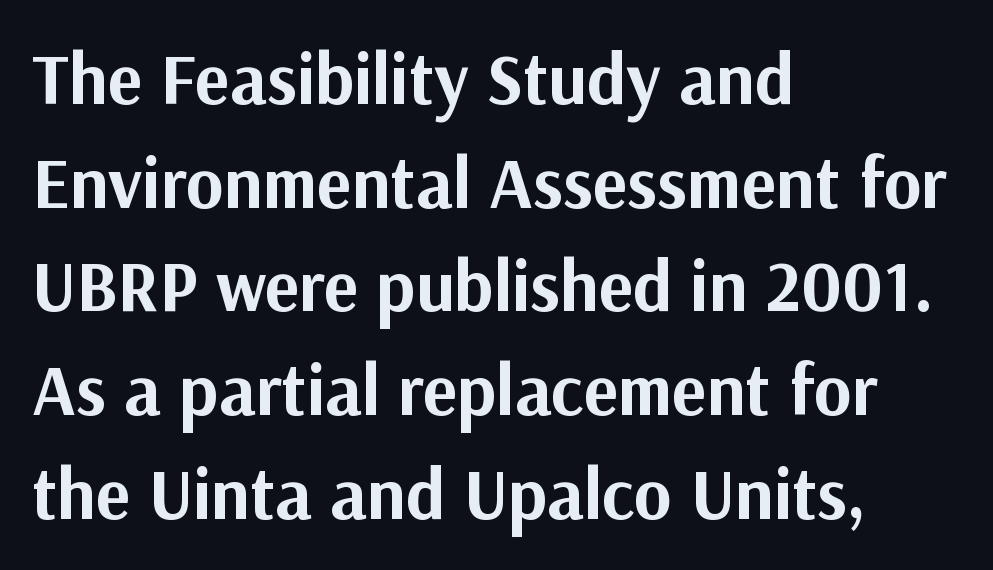
{"serif": "no", "italic": "no", "bold": "yes", "weight": "bold", "width": "normal", "stroke_contrast": "medium", "x_height": "medium", "monospaced": "no", "underline": "no", "align": "left", "line_spacing": "normal", "line_spacing_ratio": 1.44, "letter_spacing": "normal", "letter_spacing_em": 0.0, "glyph_px": 72}
